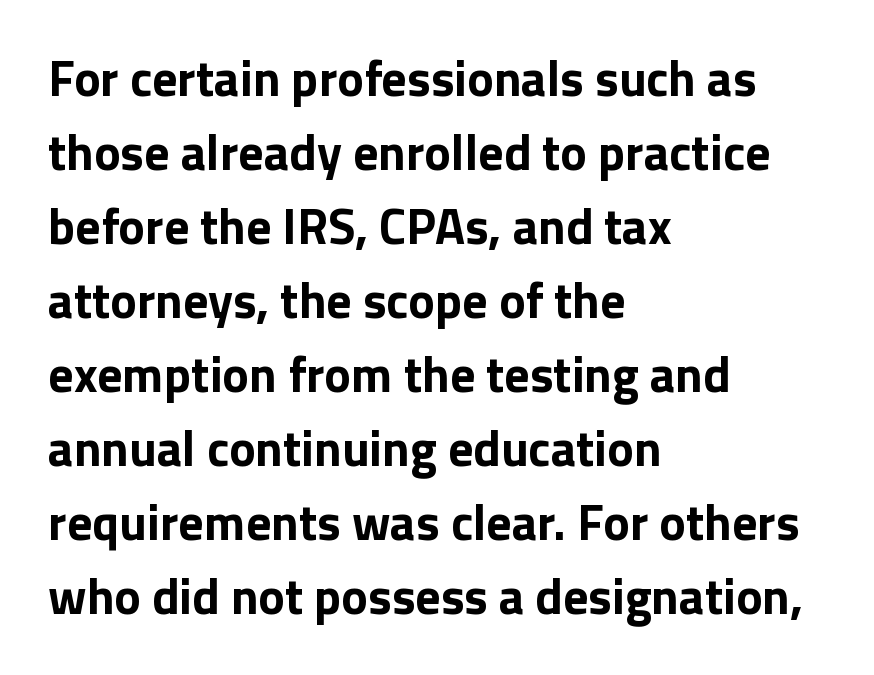
{"serif": "no", "italic": "no", "bold": "yes", "weight": "bold", "width": "normal", "stroke_contrast": "low", "x_height": "medium", "monospaced": "no", "underline": "no", "align": "left", "line_spacing": "normal", "line_spacing_ratio": 1.48, "letter_spacing": "normal", "letter_spacing_em": 0.0, "glyph_px": 50}
